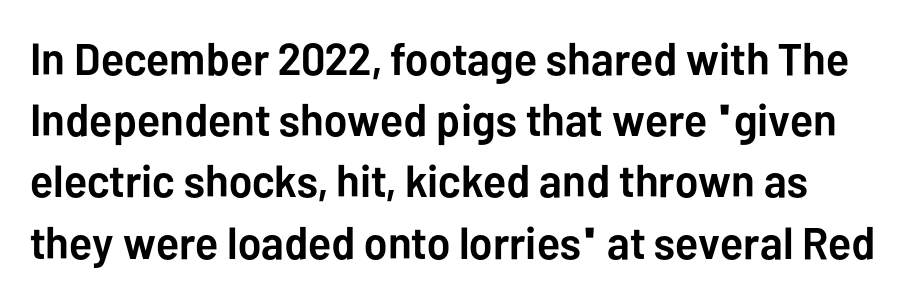
Nothing sits at the stroke ends, so this counts as sans-serif. The passage shown is typed in a proportional face where columns would drift. Bold? Absolutely — the strokes are thick and heavy. The face used here is rendered with its standard letterfit. It's the straight-up-and-down kind of type.
